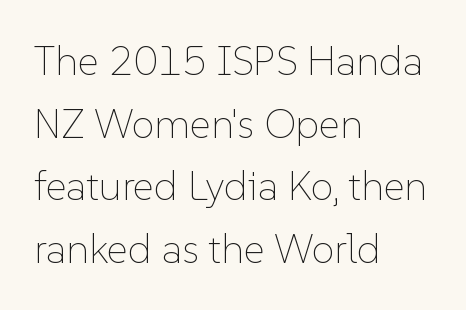
{"italic": "no", "bold": "no", "weight": "thin", "width": "normal", "stroke_contrast": "low", "x_height": "medium", "monospaced": "no", "underline": "no", "align": "left", "line_spacing": "normal", "line_spacing_ratio": 1.53, "letter_spacing": "normal", "letter_spacing_em": 0.0, "glyph_px": 41}
